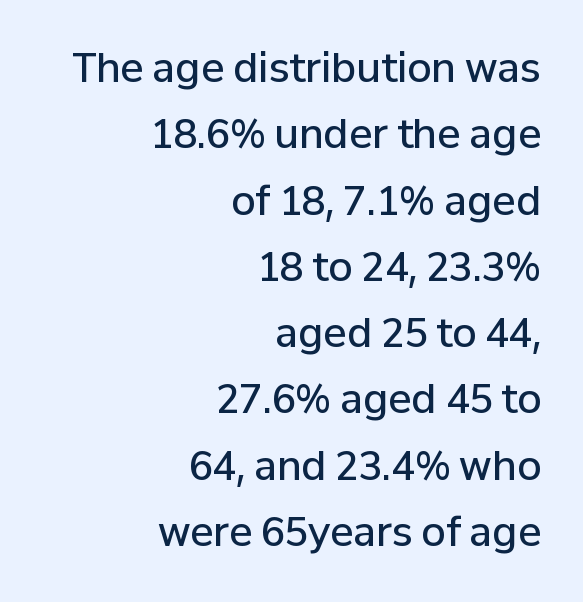
Q: Is the text bold? A: Semi-bold.
Q: Is the text italic (slanted)? A: No, it is upright.
Q: Is the typeface a serif or a sans-serif typeface? A: Sans-serif.
Q: Is the text underlined? A: No.
Q: How is the paragraph aligned? A: Right-aligned.
Q: Is the spacing between letters normal or unusually wide? A: Normal.
Q: Is the spacing between lines tight, normal or loose? A: Normal.
Q: Width (condensed, normal, or wide)? A: Normal.
Q: Stroke contrast? A: Low.
Q: x-height? A: Medium.
Q: Monospaced? A: No.
